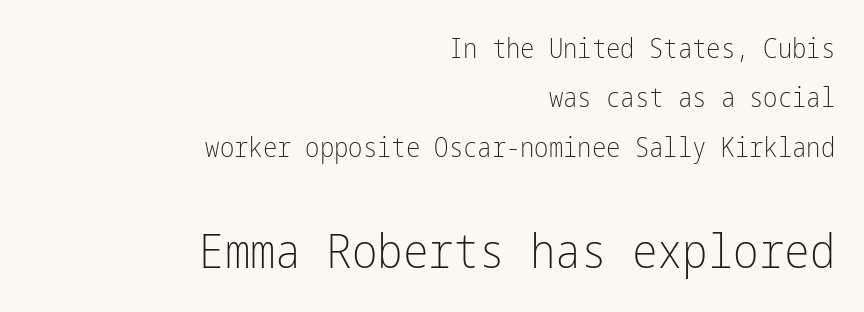
The image shows 48 px light, condensed sans-serif type, upright; set right-aligned, line spacing 1.83x, normal letter spacing, not underlined; the second (bottom) block is 1.78x larger; low stroke contrast and a medium x-height.
